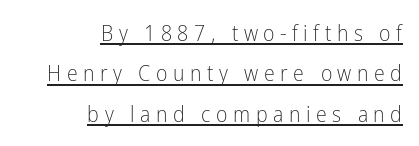
{"italic": "no", "bold": "no", "underline": "yes", "align": "right", "line_spacing_ratio": 1.84, "letter_spacing": "wide", "letter_spacing_em": 0.25, "glyph_px": 22}
